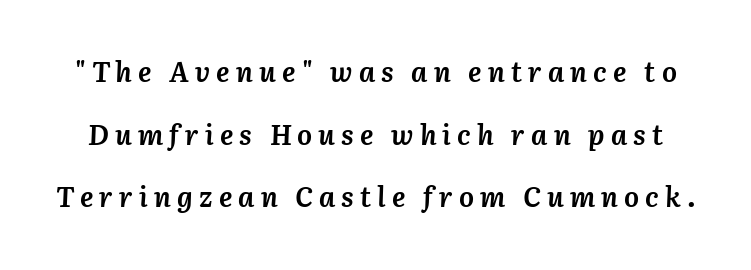
Q: Is the text bold? A: Yes.
Q: Is the text italic (slanted)? A: Yes, it leans right by about 3 degrees.
Q: Is the text underlined? A: No.
Q: Is the spacing between letters normal or unusually wide? A: Unusually wide.
Q: Is the spacing between lines tight, normal or loose? A: Loose.
Q: Width (condensed, normal, or wide)? A: Normal.
Q: Stroke contrast? A: Medium.
Q: x-height? A: Medium.
Q: Monospaced? A: No.
